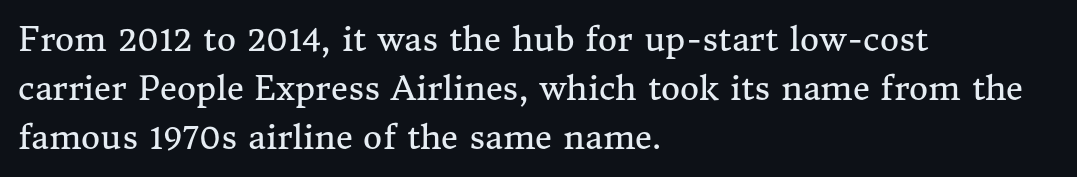
Stems here are at most as thick as an everyday book face. Old-style or modern, the face here clearly has serifs. Letter spacing: default. Words float on clear page, feet unadorned.
